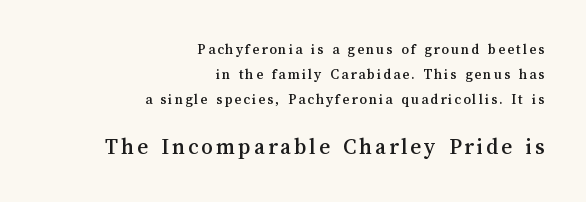
{"italic": "no", "underline": "no", "align": "right", "line_spacing": "normal", "line_spacing_ratio": 1.66, "larger_block": "second", "size_ratio": 1.53, "glyph_px": 23}
